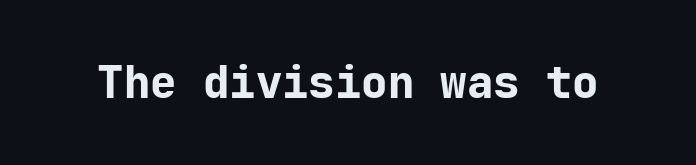
This sample has the even, mechanical cadence of fixed-width lettering. You can tell it's not italic because the verticals are truly vertical. Does the type have serifs? No, each stem ends abruptly. The passage shown is not underscored anywhere.
